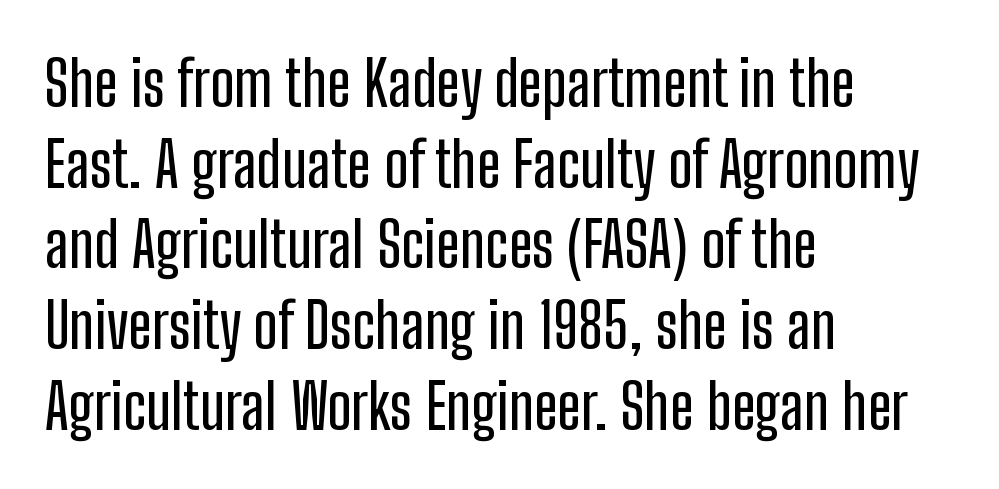
Underline: absent. Observe the absence of serifs on each vertical stroke in this sample. Proportional: the letters do not fall into vertical columns. Alignment: flush left.
